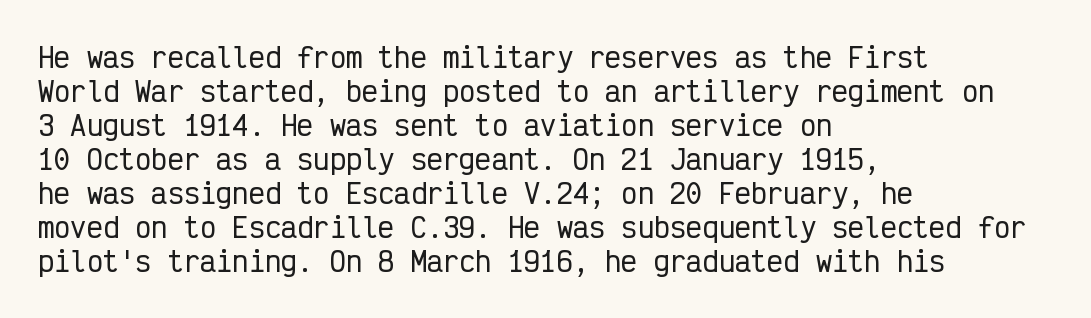
Q: Is the text italic (slanted)? A: No, it is upright.
Q: Is the text underlined? A: No.
Q: How is the paragraph aligned? A: Left-aligned.
Q: Is the spacing between letters normal or unusually wide? A: Normal.
Q: Is the spacing between lines tight, normal or loose? A: Normal.
